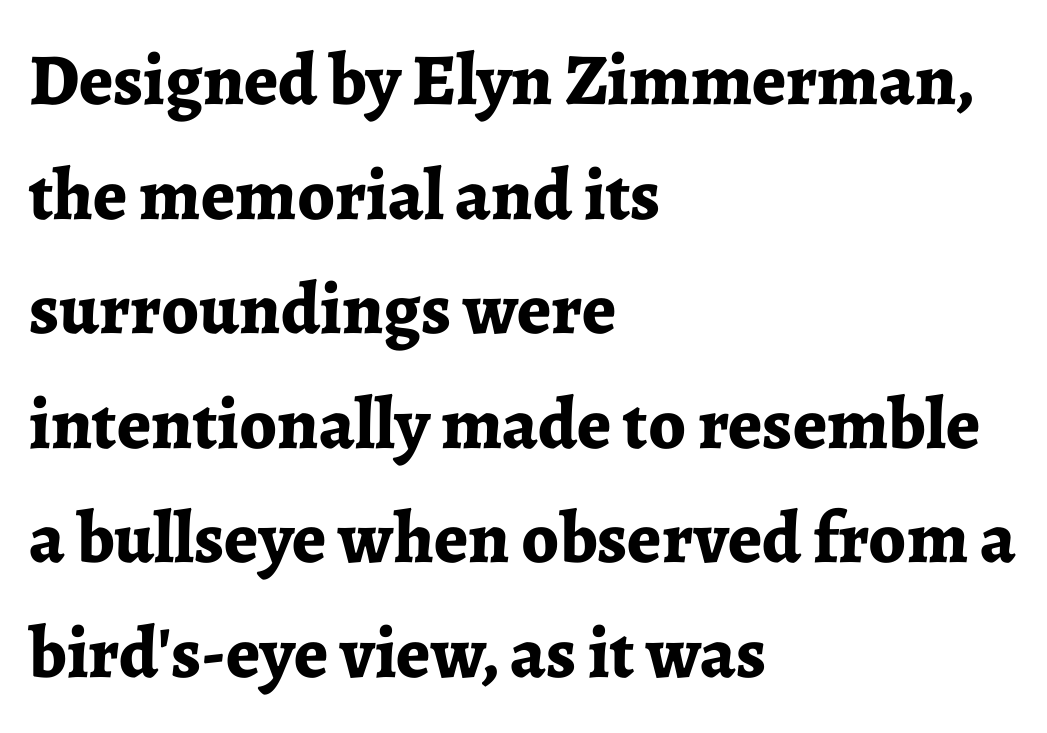
Q: Is the text bold? A: Yes.
Q: Is the text italic (slanted)? A: No, it is upright.
Q: Is the typeface a serif or a sans-serif typeface? A: Serif.
Q: Is the text underlined? A: No.
Q: How is the paragraph aligned? A: Left-aligned.
Q: Is the spacing between letters normal or unusually wide? A: Normal.
Q: Is the spacing between lines tight, normal or loose? A: Normal.
Q: Width (condensed, normal, or wide)? A: Normal.
Q: Stroke contrast? A: Low.
Q: x-height? A: Medium.
Q: Monospaced? A: No.
